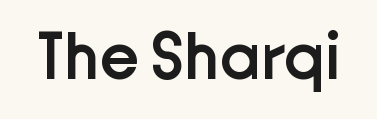
{"serif": "no", "italic": "no", "bold": "semi", "weight": "semibold", "width": "normal", "stroke_contrast": "low", "x_height": "medium", "monospaced": "no", "underline": "no", "letter_spacing": "normal", "letter_spacing_em": 0.0, "glyph_px": 66}
